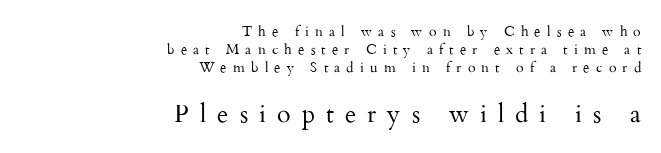
The image shows 25 px text type, upright; set right-aligned, normal line spacing (1.29x), unusually wide letter spacing (+0.44 em), not underlined; the second (bottom) block is 1.79x larger.
